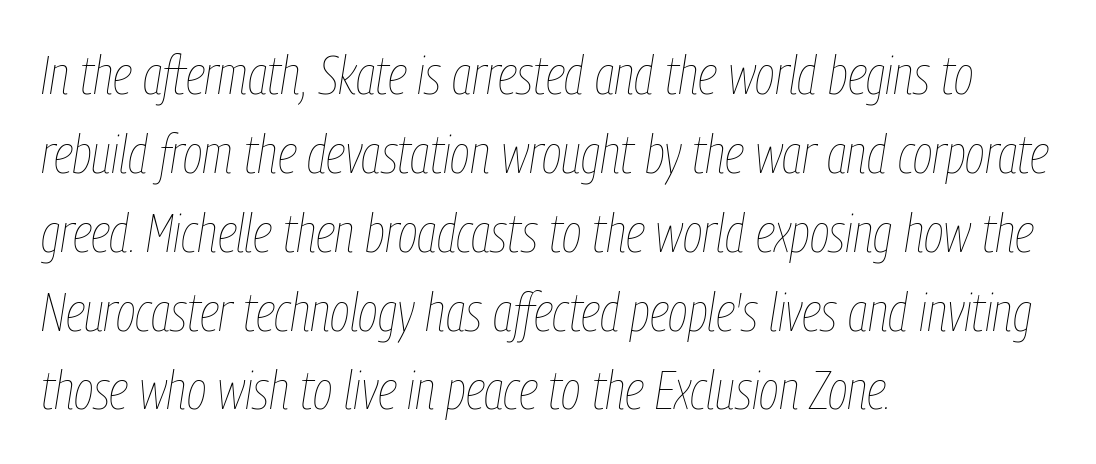
{"italic": "yes", "lean": "right", "slant_degrees": 9, "bold": "no", "weight": "thin", "width": "condensed", "stroke_contrast": "low", "x_height": "medium", "monospaced": "no", "underline": "no", "align": "left", "line_spacing": "normal", "line_spacing_ratio": 1.46, "letter_spacing": "normal", "letter_spacing_em": 0.0, "glyph_px": 54}
